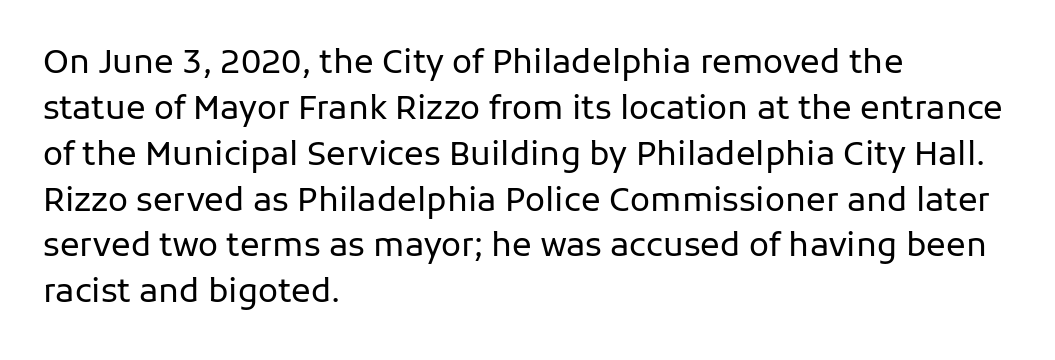
{"serif": "no", "italic": "no", "bold": "no", "weight": "regular", "width": "normal", "stroke_contrast": "low", "x_height": "medium", "monospaced": "no", "underline": "no", "align": "left", "line_spacing": "normal", "line_spacing_ratio": 1.39, "letter_spacing": "normal", "letter_spacing_em": 0.0, "glyph_px": 33}
